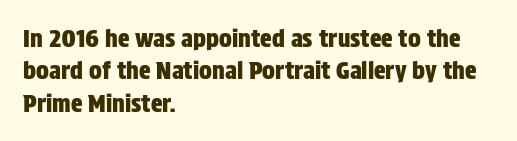
{"italic": "no", "underline": "no", "align": "left", "line_spacing": "normal", "line_spacing_ratio": 1.35, "letter_spacing": "normal", "letter_spacing_em": 0.0, "glyph_px": 24}
